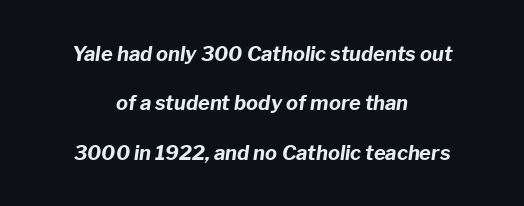
{"italic": "yes", "lean": "right", "slant_degrees": 8, "bold": "yes", "underline": "no", "align": "center", "line_spacing": "loose", "line_spacing_ratio": 2.47, "letter_spacing": "normal", "letter_spacing_em": 0.0, "glyph_px": 20}
